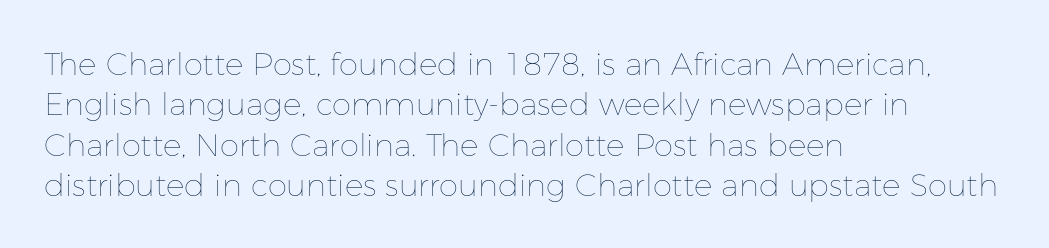
{"italic": "no", "bold": "no", "weight": "thin", "width": "normal", "stroke_contrast": "low", "x_height": "medium", "monospaced": "no", "underline": "no", "align": "left", "line_spacing": "normal", "line_spacing_ratio": 1.3, "letter_spacing": "normal", "letter_spacing_em": 0.0, "glyph_px": 31}
